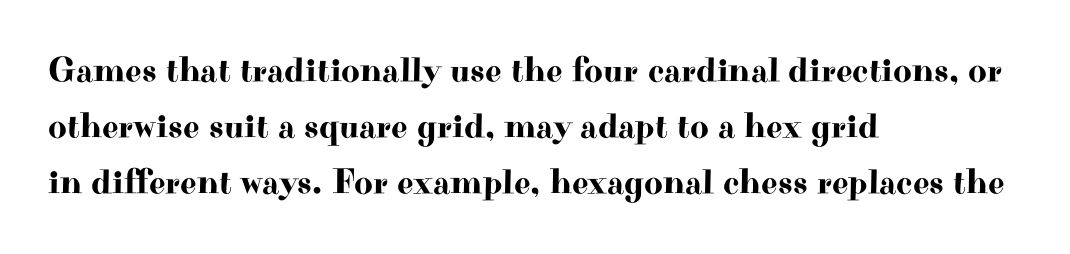
{"serif": "yes", "italic": "no", "width": "wide", "stroke_contrast": "high", "x_height": "small", "monospaced": "no", "underline": "no", "align": "left", "line_spacing": "normal", "line_spacing_ratio": 1.55, "letter_spacing": "normal", "letter_spacing_em": 0.0, "glyph_px": 36}
